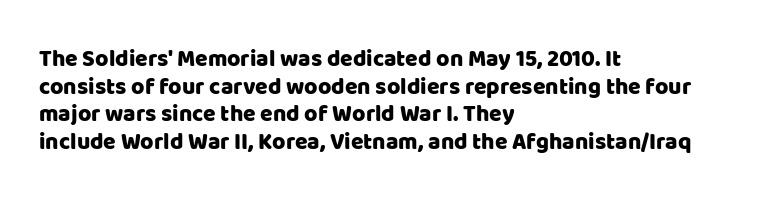
The image shows 23 px text type, upright; set left-aligned, line spacing 1.2x, normal letter spacing, not underlined.
